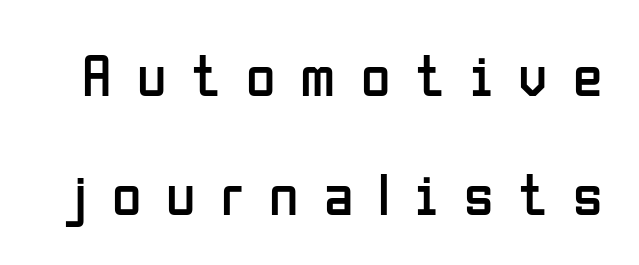
{"serif": "no", "italic": "no", "bold": "no", "weight": "regular", "width": "condensed", "stroke_contrast": "low", "x_height": "medium", "monospaced": "no", "underline": "no", "line_spacing": "loose", "line_spacing_ratio": 1.99, "letter_spacing": "wide", "letter_spacing_em": 0.42, "glyph_px": 60}
